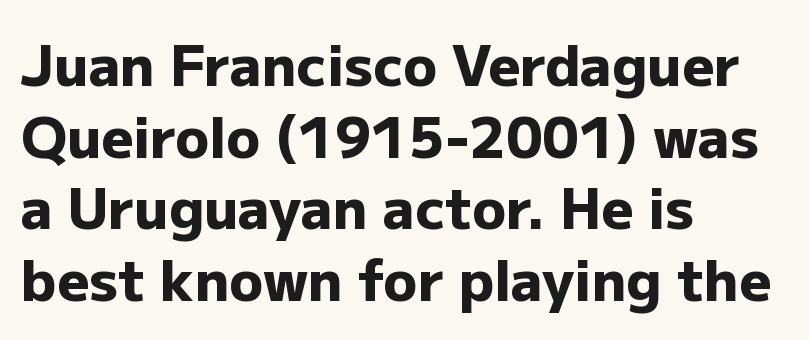
{"serif": "no", "italic": "no", "bold": "yes", "weight": "heavy", "width": "normal", "stroke_contrast": "low", "x_height": "medium", "monospaced": "no", "underline": "no", "align": "left", "line_spacing": "normal", "line_spacing_ratio": 1.28, "letter_spacing": "normal", "letter_spacing_em": 0.0, "glyph_px": 56}
